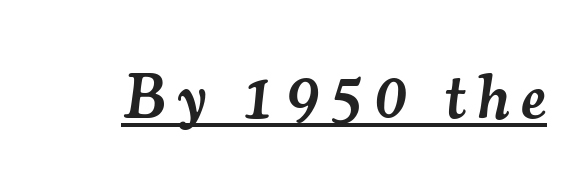
{"serif": "yes", "italic": "yes", "lean": "right", "slant_degrees": 7, "bold": "semi", "weight": "semibold", "width": "normal", "stroke_contrast": "medium", "x_height": "small", "monospaced": "no", "underline": "yes", "glyph_px": 63}
